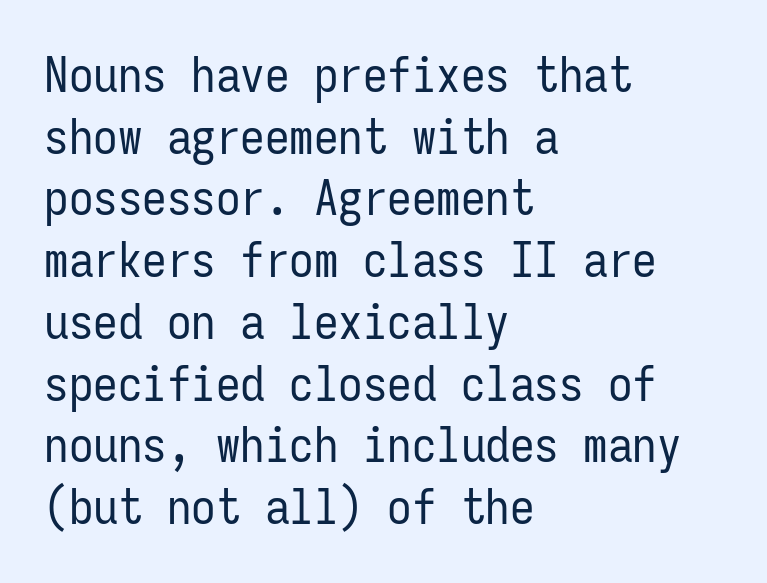
Ascenders rise straight up at ninety degrees. The strokes carry an ordinary text weight at most. Casual observation: everything's shoved over to the left. The line texture is even and compact thanks to regular tracking. The face used here is a sans, in the tradition of grotesques and geometrics. The area under the type is left untouched.
